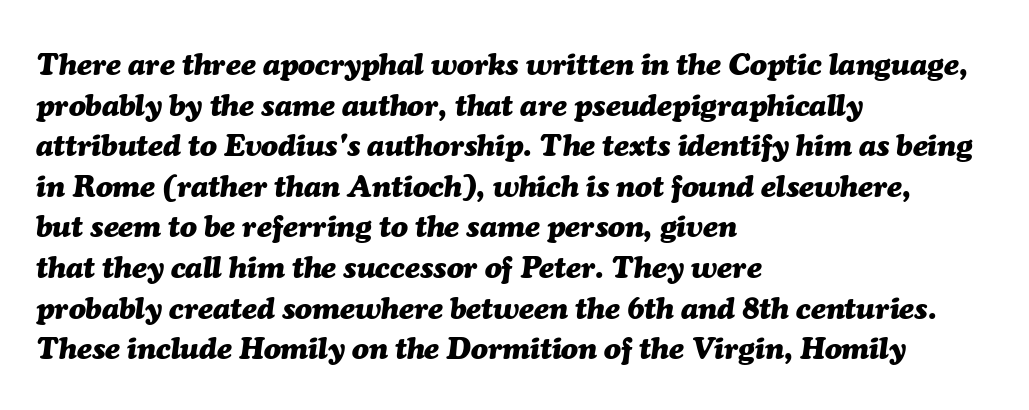
Q: Is the text bold? A: Yes.
Q: Is the text italic (slanted)? A: Yes, it leans right by about 7 degrees.
Q: Is the text underlined? A: No.
Q: How is the paragraph aligned? A: Left-aligned.
Q: Is the spacing between letters normal or unusually wide? A: Normal.
Q: Is the spacing between lines tight, normal or loose? A: Normal.
Q: Width (condensed, normal, or wide)? A: Normal.
Q: Stroke contrast? A: Medium.
Q: x-height? A: Medium.
Q: Monospaced? A: No.
